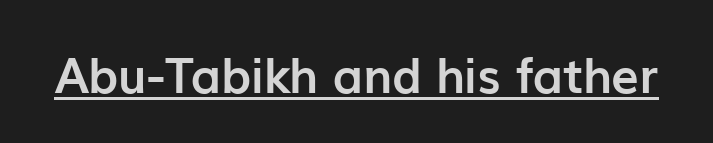
Q: Is the text bold? A: Yes.
Q: Is the text italic (slanted)? A: No, it is upright.
Q: Is the typeface a serif or a sans-serif typeface? A: Sans-serif.
Q: Is the text underlined? A: Yes.
Q: Is the spacing between letters normal or unusually wide? A: Normal.
Q: Width (condensed, normal, or wide)? A: Normal.
Q: Stroke contrast? A: Low.
Q: x-height? A: Medium.
Q: Monospaced? A: No.
